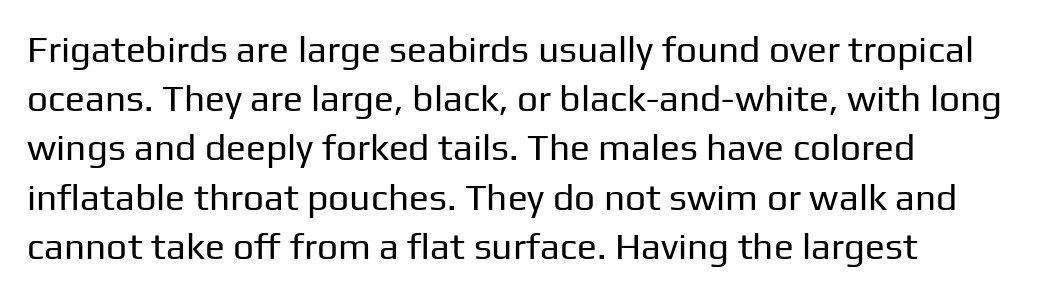
{"serif": "no", "italic": "no", "bold": "no", "weight": "regular", "width": "normal", "stroke_contrast": "low", "x_height": "medium", "monospaced": "no", "underline": "no", "align": "left", "line_spacing": "normal", "line_spacing_ratio": 1.33, "letter_spacing": "normal", "letter_spacing_em": 0.0, "glyph_px": 37}
